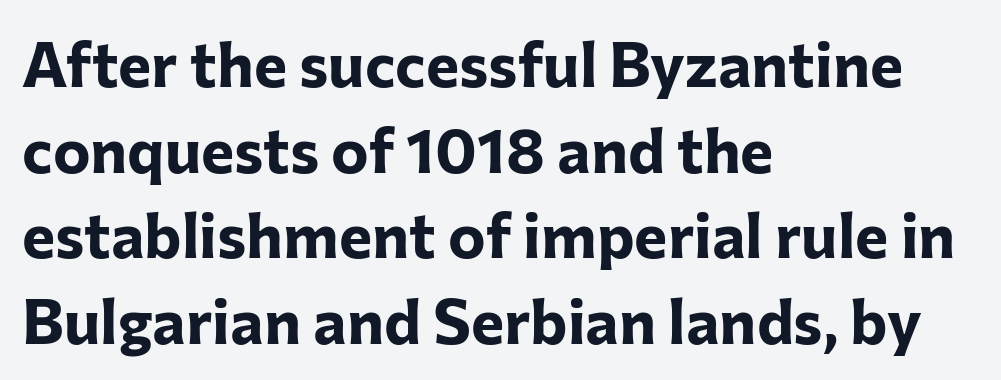
Q: Is the text bold? A: Yes.
Q: Is the text italic (slanted)? A: No, it is upright.
Q: Is the typeface a serif or a sans-serif typeface? A: Sans-serif.
Q: Is the text underlined? A: No.
Q: How is the paragraph aligned? A: Left-aligned.
Q: Is the spacing between letters normal or unusually wide? A: Normal.
Q: Is the spacing between lines tight, normal or loose? A: Normal.
Q: Width (condensed, normal, or wide)? A: Normal.
Q: Stroke contrast? A: Low.
Q: x-height? A: Medium.
Q: Monospaced? A: No.
